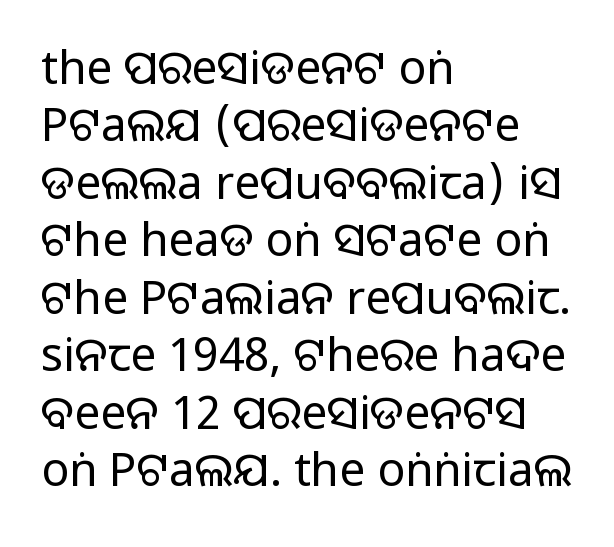
The image shows 46 px regular-weight sans-serif type, upright; set left-aligned, normal line spacing (1.25x), normal letter spacing, not underlined; low stroke contrast and a large x-height.
